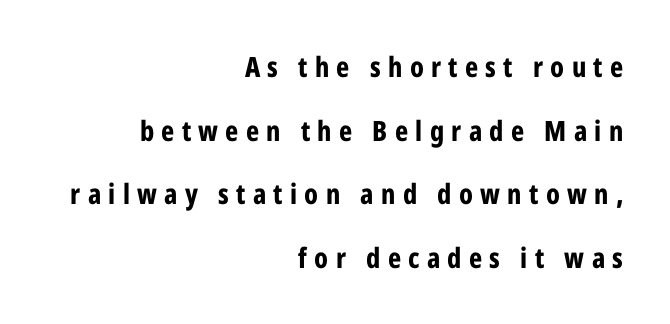
{"serif": "no", "italic": "no", "bold": "yes", "weight": "bold", "width": "condensed", "stroke_contrast": "low", "x_height": "medium", "monospaced": "no", "underline": "no", "align": "right", "line_spacing": "loose", "line_spacing_ratio": 2.27, "letter_spacing": "wide", "letter_spacing_em": 0.26, "glyph_px": 28}
